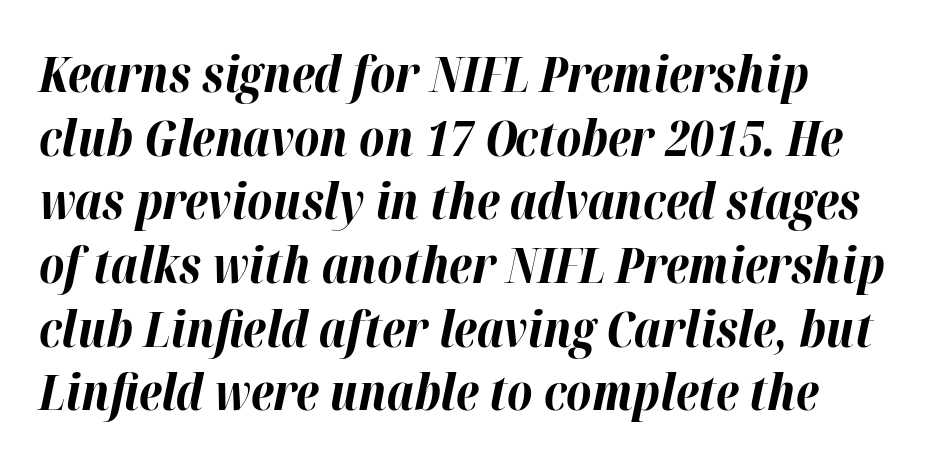
Rows of type keep a routine distance in the vertical direction. These lines are rendered in a variable-pitch font. Horizontal alignment here is leftward, the default for most running prose. The words here are not underlined. Each glyph is drawn with heavy, bold strokes.
